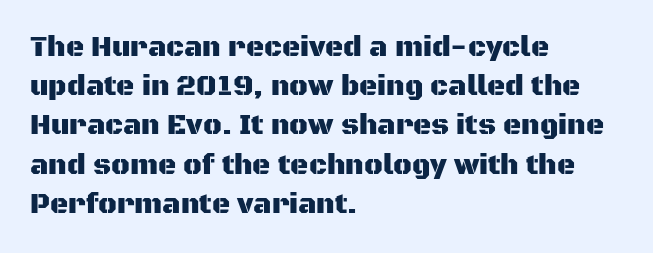
The image shows 28 px sans-serif type, upright; set left-aligned, normal line spacing (1.4x), normal letter spacing, not underlined; medium stroke contrast and a large x-height.
